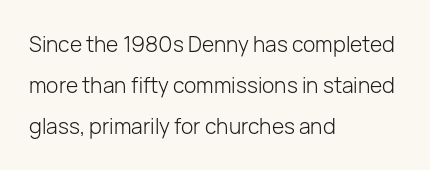
Left-aligned paragraph, ragged on the right. The line texture is even and compact thanks to regular tracking. These glyphs show unthickened strokes, regular width or finer. Nobody drew a line under any word here.
